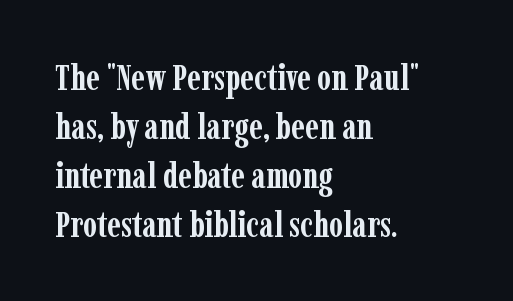
In terms of letterform style, serifs are clearly present. This sample has the flowing, uneven cadence of proportional lettering. A classic flush-left, rag-right setting is used for this passage. Underline: absent. A typesetter would call this leading conventional body-copy spacing. The specimen reads as upright at a glance.
